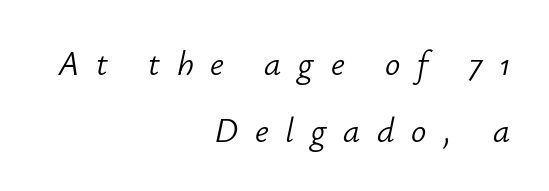
{"italic": "yes", "lean": "right", "slant_degrees": 12, "bold": "no", "weight": "light", "width": "normal", "stroke_contrast": "low", "x_height": "small", "monospaced": "no", "underline": "no", "align": "right", "line_spacing": "loose", "line_spacing_ratio": 1.97, "letter_spacing": "wide", "letter_spacing_em": 0.49, "glyph_px": 34}
